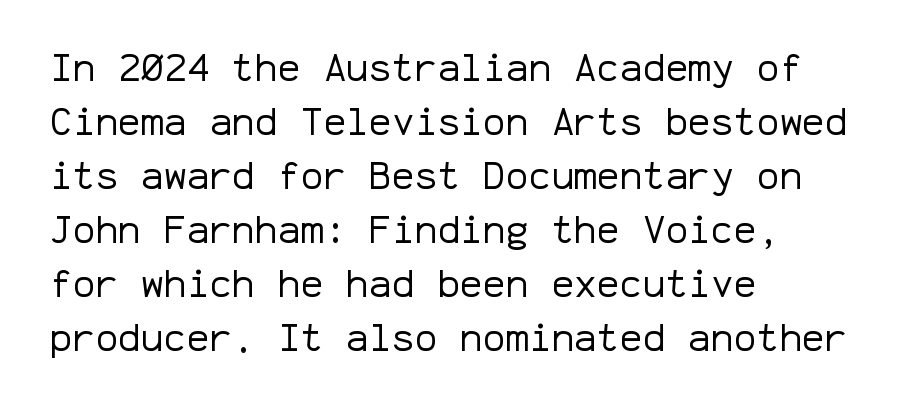
{"serif": "no", "italic": "no", "bold": "no", "weight": "regular", "width": "normal", "stroke_contrast": "low", "x_height": "medium", "monospaced": "yes", "underline": "no", "align": "left", "line_spacing": "normal", "line_spacing_ratio": 1.42, "letter_spacing": "normal", "letter_spacing_em": 0.0, "glyph_px": 38}
